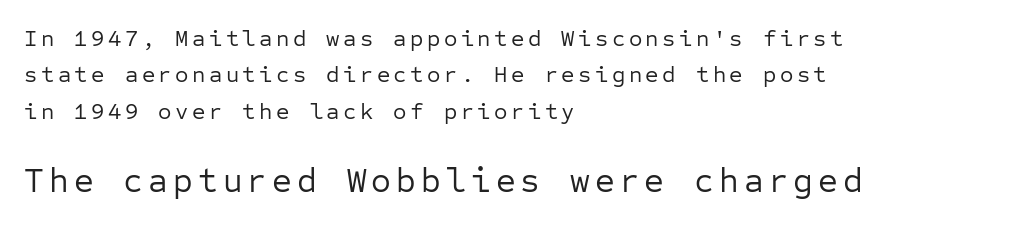
{"serif": "no", "italic": "no", "bold": "no", "weight": "regular", "width": "normal", "stroke_contrast": "low", "x_height": "medium", "monospaced": "yes", "underline": "no", "align": "left", "line_spacing": "normal", "line_spacing_ratio": 1.58, "larger_block": "second", "size_ratio": 1.48, "glyph_px": 34}
